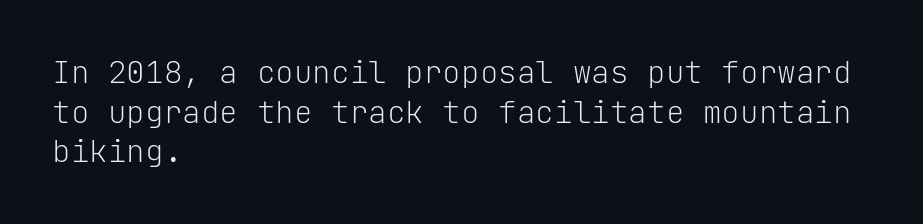
The image shows 31 px light sans-serif type, upright, monospaced; set left-aligned, normal line spacing (1.28x), normal letter spacing, not underlined; low stroke contrast and a medium x-height.
